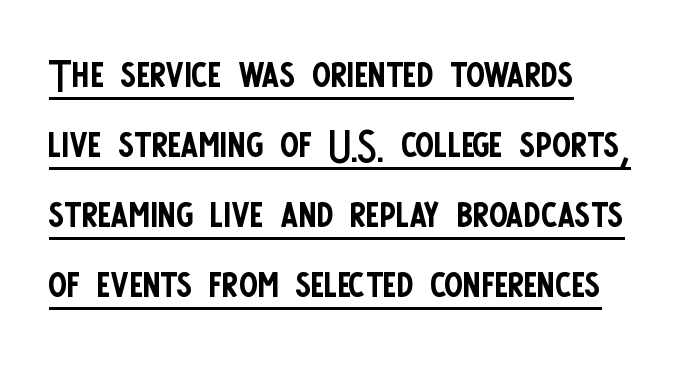
{"serif": "no", "italic": "no", "bold": "no", "weight": "regular", "width": "condensed", "stroke_contrast": "low", "x_height": "large", "monospaced": "no", "underline": "yes", "align": "left", "line_spacing": "normal", "line_spacing_ratio": 1.25, "letter_spacing": "normal", "letter_spacing_em": 0.0, "glyph_px": 56}
